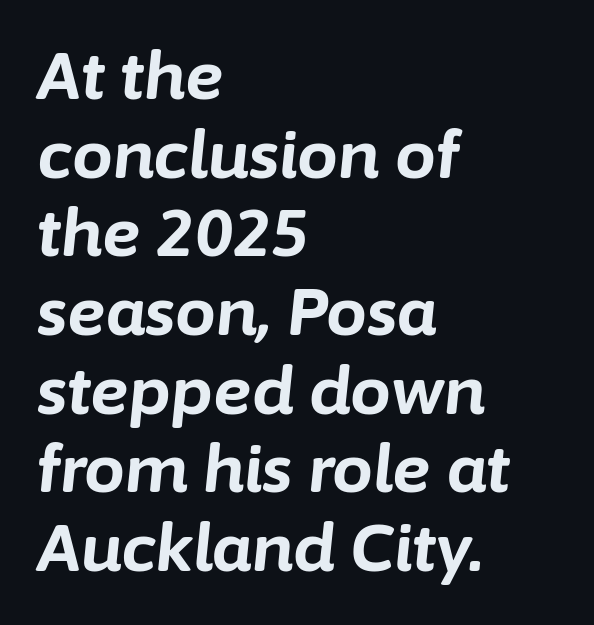
Tracking value appears to be zero — textbook default spacing. Character widths vary here, with narrow letters taking less room than wide ones. Students, this is bold: see how much ink each stroke carries. Where is the straight margin? On the left.
